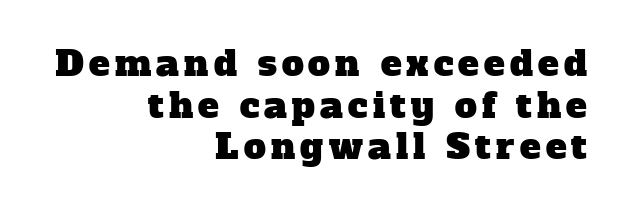
The ragged edge is on the left, which tells us the setting is flush right. The strip under each line holds only bare page. You can tell from the footed stems that serif type was used. Do the characters align in a grid? No, the font is proportional.
